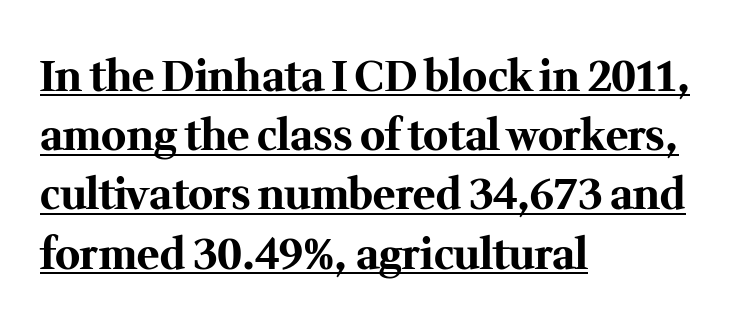
The image shows 42 px bold serif type, upright; set left-aligned, normal line spacing (1.41x), normal letter spacing, underlined; medium stroke contrast and a medium x-height.
